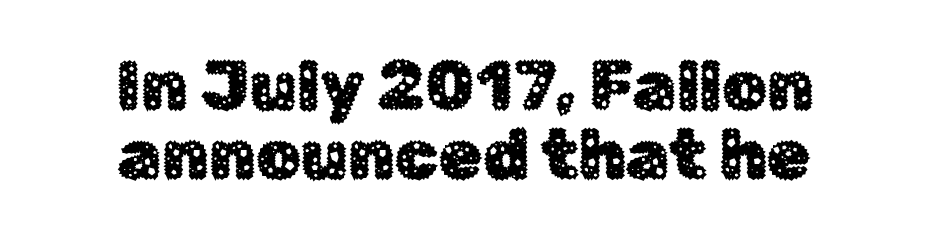
{"serif": "no", "italic": "no", "width": "normal", "stroke_contrast": "low", "x_height": "medium", "monospaced": "no", "underline": "no", "align": "center", "line_spacing": "tight", "line_spacing_ratio": 0.99, "letter_spacing": "normal", "letter_spacing_em": 0.0, "glyph_px": 70}
